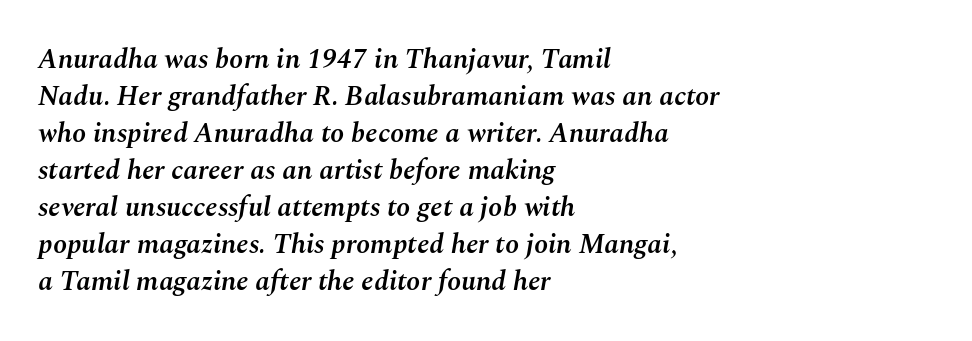
The image shows 28 px semibold type, italic (leaning right); set left-aligned, normal line spacing (1.32x), normal letter spacing, not underlined; medium stroke contrast and a medium x-height.
